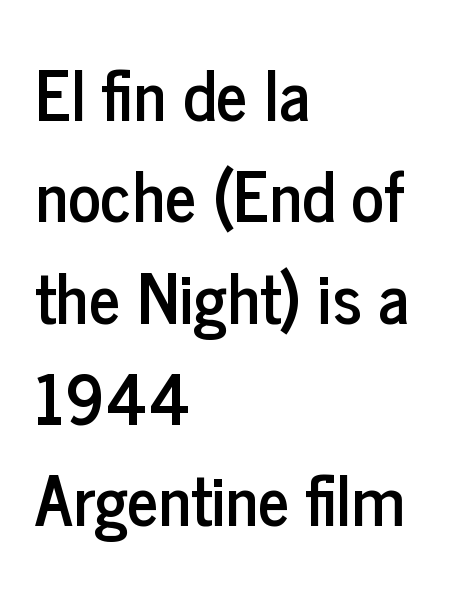
{"serif": "no", "italic": "no", "width": "condensed", "stroke_contrast": "low", "x_height": "medium", "monospaced": "no", "underline": "no", "align": "left", "line_spacing": "normal", "line_spacing_ratio": 1.49, "letter_spacing": "normal", "letter_spacing_em": 0.0, "glyph_px": 68}
